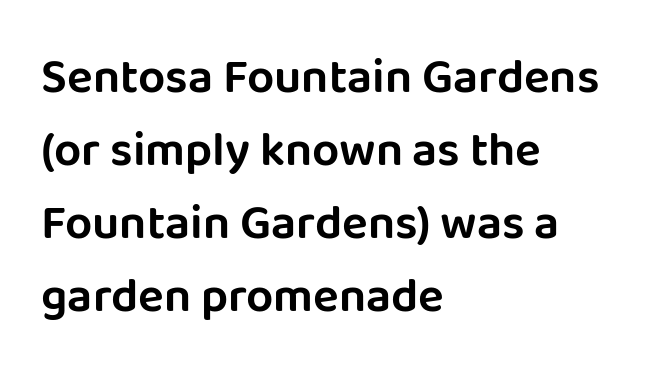
Q: Is the text italic (slanted)? A: No, it is upright.
Q: Is the typeface a serif or a sans-serif typeface? A: Sans-serif.
Q: Is the text underlined? A: No.
Q: How is the paragraph aligned? A: Left-aligned.
Q: Is the spacing between letters normal or unusually wide? A: Normal.
Q: Is the spacing between lines tight, normal or loose? A: Normal.
Q: Width (condensed, normal, or wide)? A: Normal.
Q: Stroke contrast? A: Low.
Q: x-height? A: Large.
Q: Monospaced? A: No.
